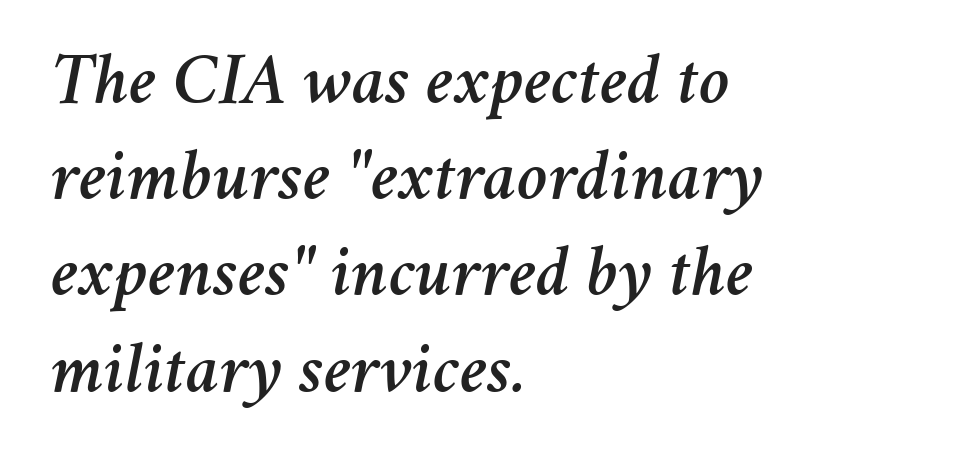
The image shows 74 px text type, italic (leaning right); set left-aligned, normal line spacing (1.3x), normal letter spacing, not underlined; medium stroke contrast and a medium x-height.
